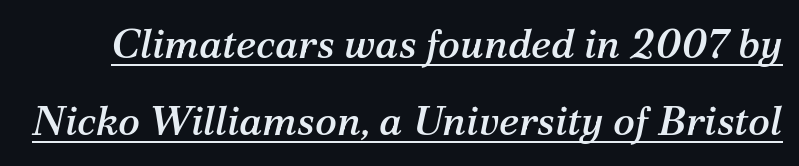
What stands out about the letter spacing? Nothing — it is the standard amount. A continuous stroke trails under the words, as in a hyperlink. Letterform terminals end in serifs throughout the passage. The axis of the letterforms is tilted away from vertical.
